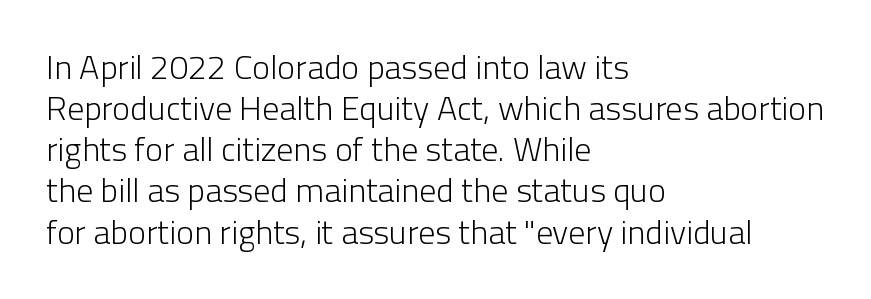
The image shows 34 px light sans-serif type, upright; set left-aligned, line spacing 1.21x, normal letter spacing, not underlined; low stroke contrast and a medium x-height.
